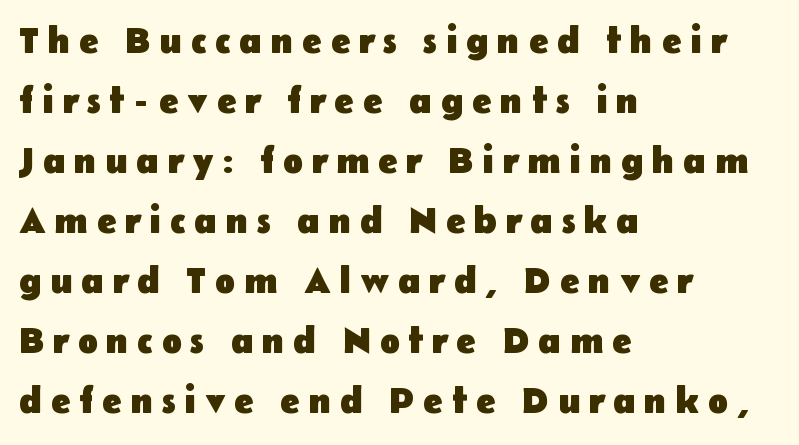
The image shows 37 px heavy sans-serif type, upright; set left-aligned, normal line spacing (1.62x), unusually wide letter spacing (+0.23 em), not underlined; low stroke contrast and a medium x-height.
